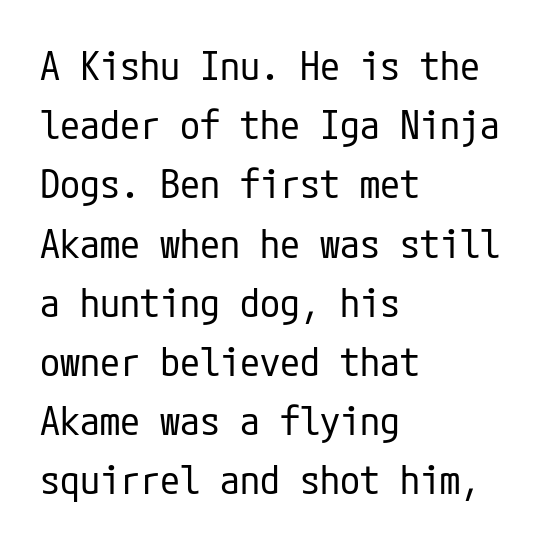
The image shows 40 px regular-weight, condensed sans-serif type, upright; set left-aligned, normal line spacing (1.48x), normal letter spacing, not underlined; low stroke contrast and a medium x-height.
